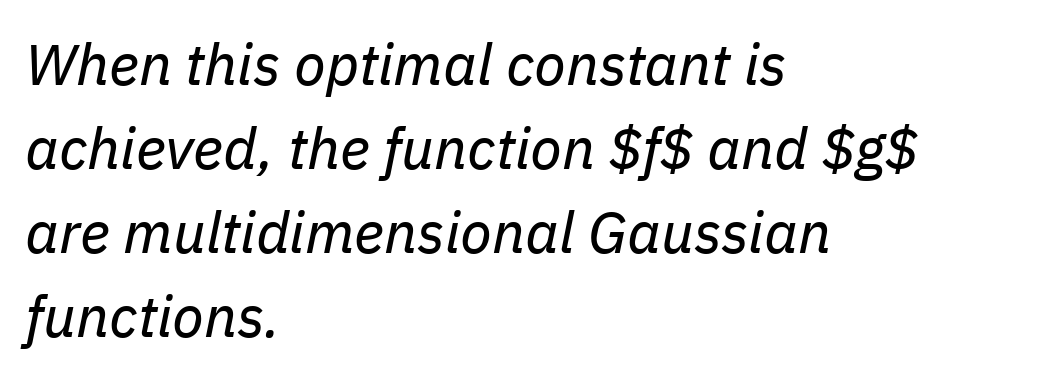
{"italic": "yes", "lean": "right", "slant_degrees": 11, "bold": "no", "weight": "regular", "width": "normal", "stroke_contrast": "low", "x_height": "medium", "monospaced": "no", "underline": "no", "align": "left", "line_spacing": "normal", "line_spacing_ratio": 1.45, "letter_spacing": "normal", "letter_spacing_em": 0.0, "glyph_px": 58}
